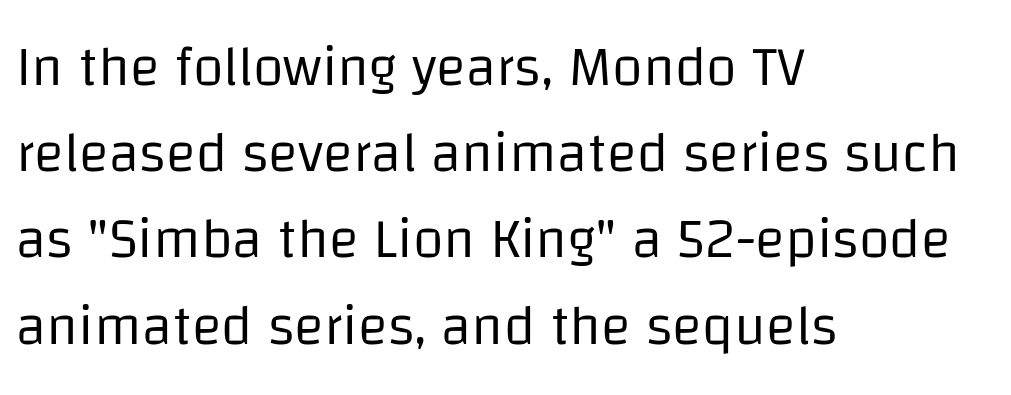
The image shows 56 px regular-weight sans-serif type, upright; set left-aligned, normal line spacing (1.54x), normal letter spacing, not underlined; low stroke contrast and a large x-height.
